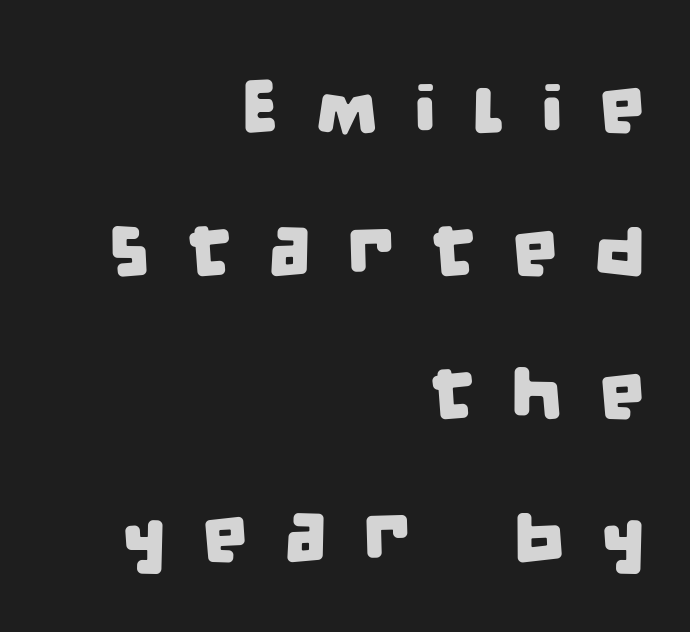
Q: Is the typeface a serif or a sans-serif typeface? A: Sans-serif.
Q: Is the text underlined? A: No.
Q: How is the paragraph aligned? A: Right-aligned.
Q: Is the spacing between letters normal or unusually wide? A: Unusually wide.
Q: Is the spacing between lines tight, normal or loose? A: Loose.
Q: Width (condensed, normal, or wide)? A: Condensed.
Q: Stroke contrast? A: Low.
Q: x-height? A: Large.
Q: Monospaced? A: No.
